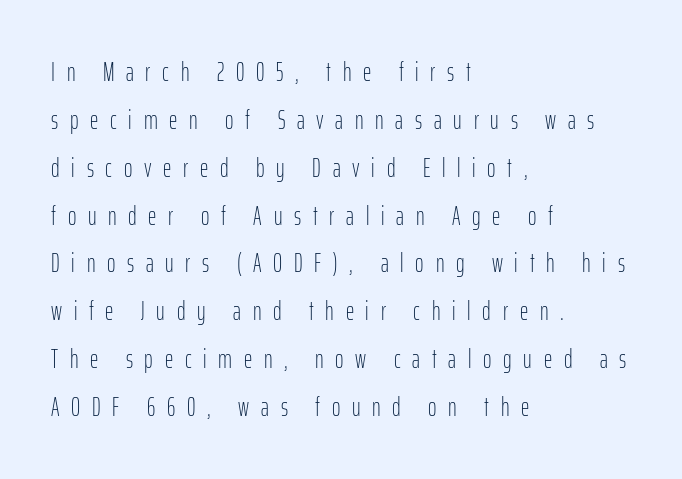
The image shows 26 px text type, upright; set left-aligned, line spacing 1.84x, unusually wide letter spacing (+0.45 em), not underlined.
